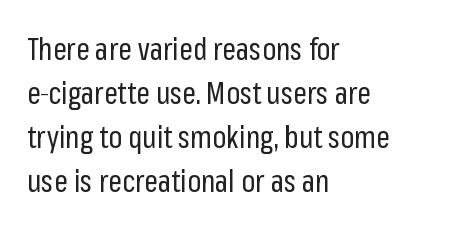
{"serif": "no", "italic": "no", "bold": "no", "weight": "regular", "width": "condensed", "stroke_contrast": "low", "x_height": "medium", "monospaced": "no", "underline": "no", "align": "left", "line_spacing": "normal", "line_spacing_ratio": 1.47, "letter_spacing": "normal", "letter_spacing_em": 0.0, "glyph_px": 30}
